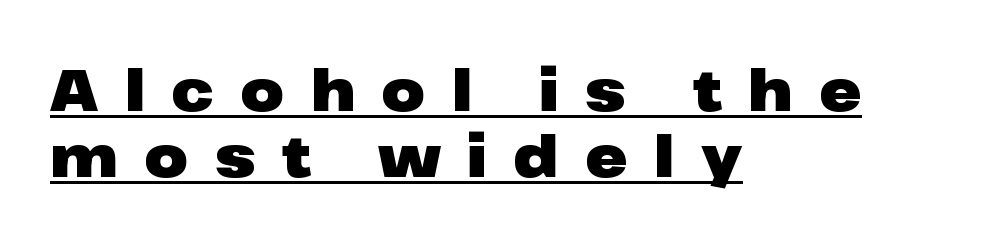
Each letter's strokes conclude bluntly, with no projecting serifs. Looks like someone drew a line under every word here. A typesetter would call this proportional, since set widths differ per character. The lettering stays uniformly vertical, giving the passage a roman look.
